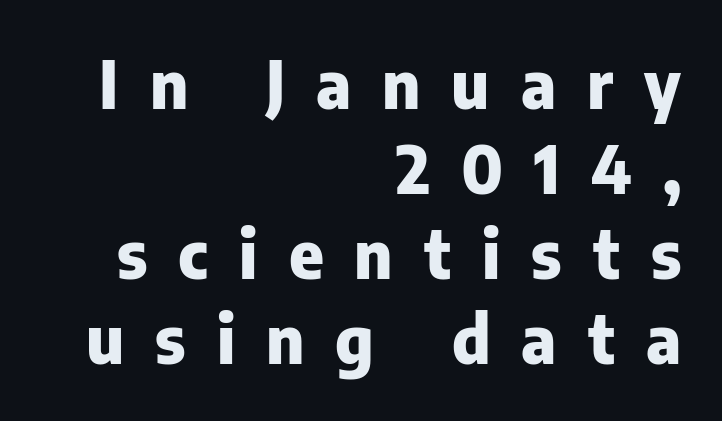
The image shows 66 px heavy sans-serif type, upright; set right-aligned, normal line spacing (1.29x), unusually wide letter spacing (+0.47 em), not underlined; low stroke contrast and a medium x-height.
